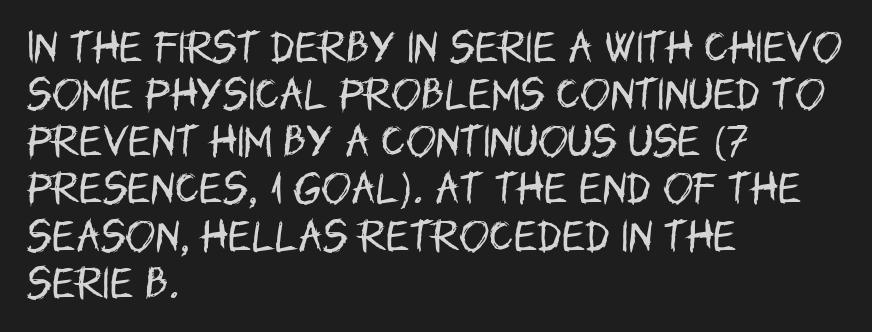
{"serif": "no", "italic": "no", "bold": "no", "weight": "regular", "width": "condensed", "stroke_contrast": "low", "x_height": "large", "monospaced": "no", "underline": "no", "align": "left", "line_spacing": "normal", "line_spacing_ratio": 1.31, "letter_spacing": "normal", "letter_spacing_em": 0.0, "glyph_px": 36}
